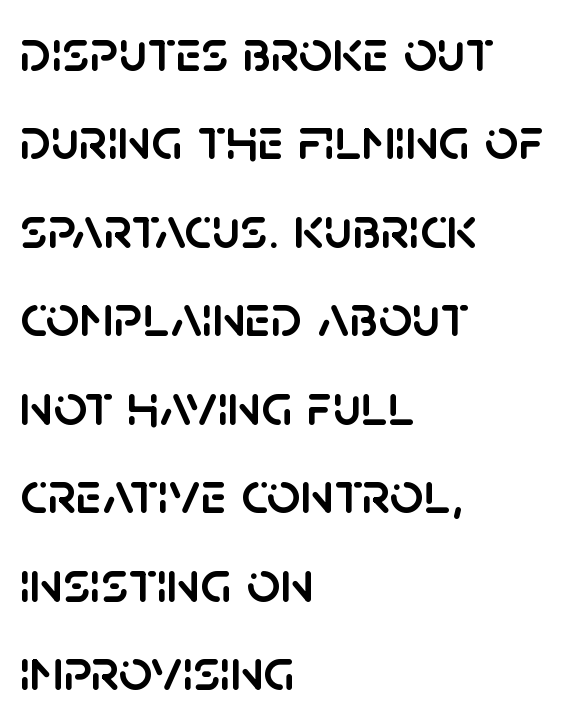
Q: Is the text italic (slanted)? A: No, it is upright.
Q: Is the typeface a serif or a sans-serif typeface? A: Sans-serif.
Q: Is the text underlined? A: No.
Q: How is the paragraph aligned? A: Left-aligned.
Q: Is the spacing between letters normal or unusually wide? A: Normal.
Q: Is the spacing between lines tight, normal or loose? A: Normal.
Q: Width (condensed, normal, or wide)? A: Normal.
Q: Stroke contrast? A: Low.
Q: x-height? A: Large.
Q: Monospaced? A: No.
